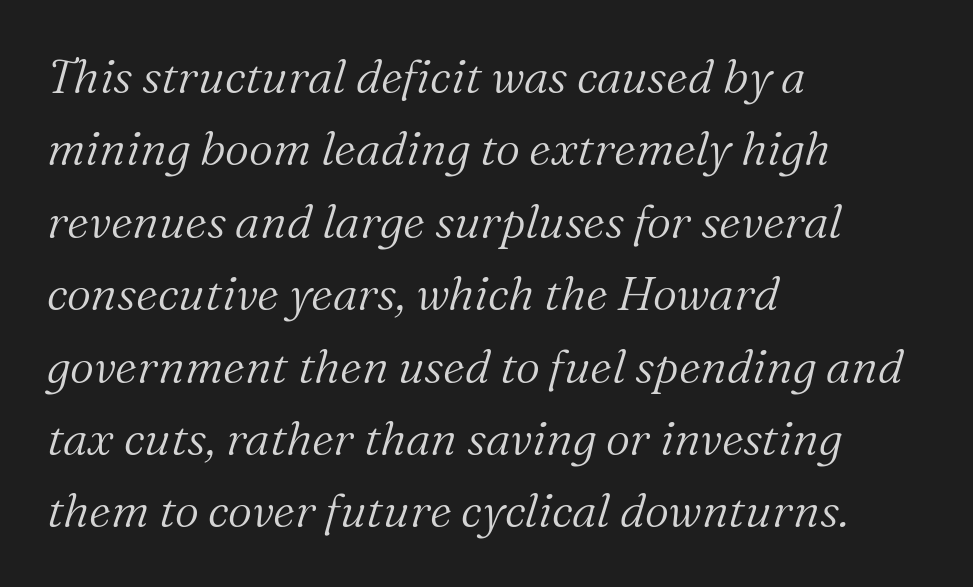
The image shows 47 px light serif type, italic (leaning right); set left-aligned, normal line spacing (1.54x), normal letter spacing, not underlined; medium stroke contrast and a medium x-height.
